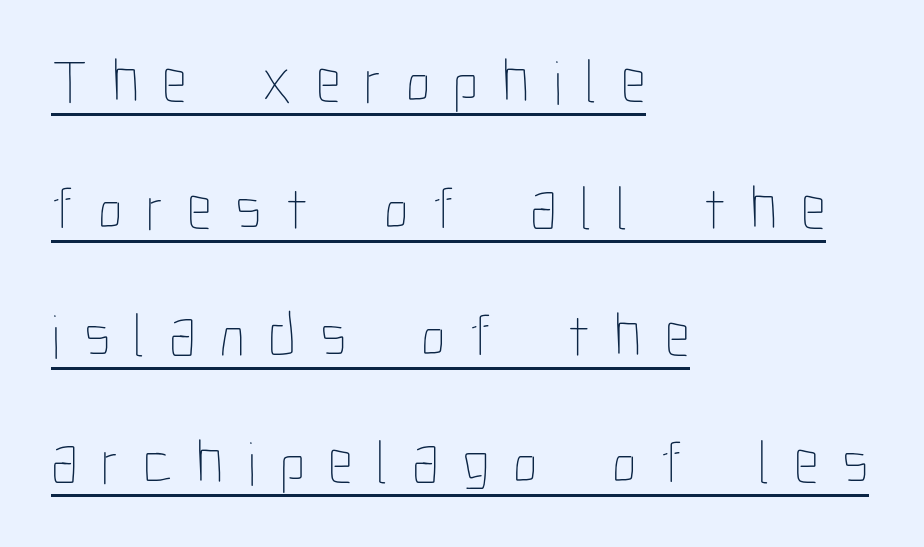
Q: Is the text bold? A: No.
Q: Is the text italic (slanted)? A: No, it is upright.
Q: Is the text underlined? A: Yes.
Q: How is the paragraph aligned? A: Left-aligned.
Q: Is the spacing between letters normal or unusually wide? A: Unusually wide.
Q: Is the spacing between lines tight, normal or loose? A: Loose.
Q: Width (condensed, normal, or wide)? A: Condensed.
Q: Stroke contrast? A: Low.
Q: x-height? A: Medium.
Q: Monospaced? A: No.
